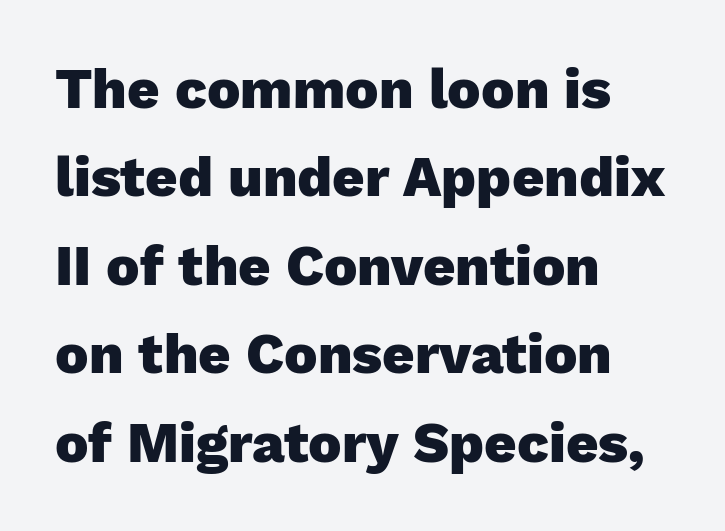
The image shows 56 px heavy sans-serif type, upright; set left-aligned, normal line spacing (1.58x), normal letter spacing, not underlined; low stroke contrast and a medium x-height.
